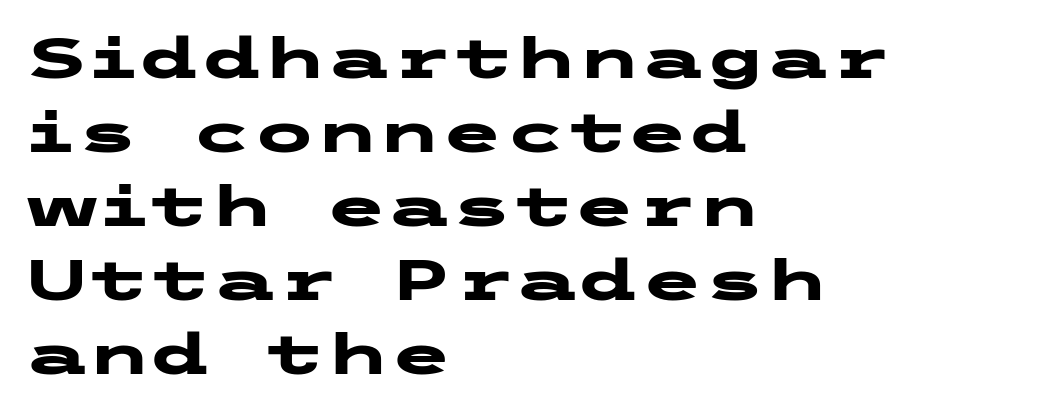
Q: Is the text bold? A: Yes.
Q: Is the text italic (slanted)? A: No, it is upright.
Q: Is the typeface a serif or a sans-serif typeface? A: Sans-serif.
Q: Is the text underlined? A: No.
Q: How is the paragraph aligned? A: Left-aligned.
Q: Is the spacing between letters normal or unusually wide? A: Normal.
Q: Is the spacing between lines tight, normal or loose? A: Normal.
Q: Width (condensed, normal, or wide)? A: Wide.
Q: Stroke contrast? A: Low.
Q: x-height? A: Medium.
